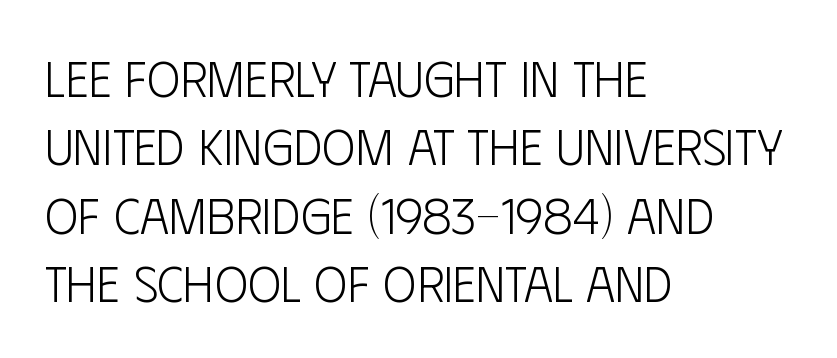
The rag falls on the right side of this text block. This is roman type, the default non-slanted kind. Looks like regular typesetting: each glyph gets only the width it needs. Examine the stroke ends and you'll find no serifs. The horizontal fit of the characters is conventional and even.
